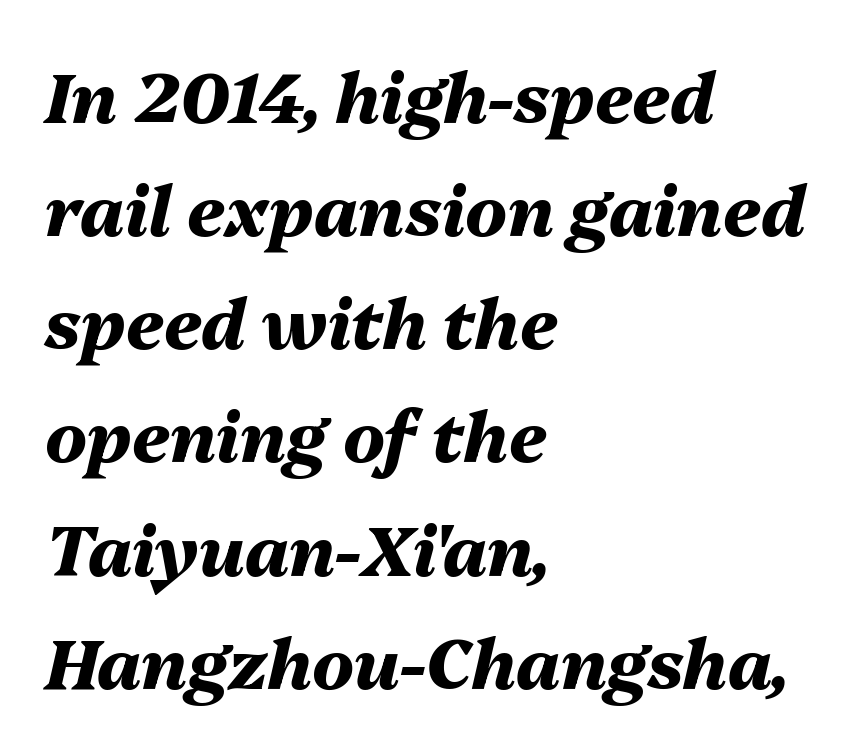
The foot of each line stays bare and open. You could call the tracking neutral — neither tight nor loose. Does the copy run flush right? No — it runs flush left. Heft: maximum for text — a bold.
